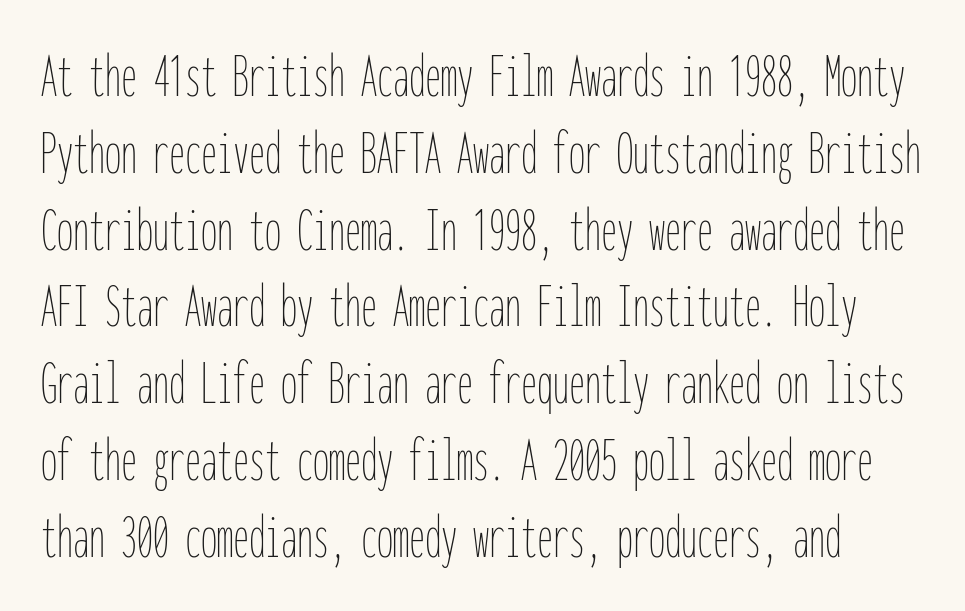
{"italic": "no", "bold": "no", "weight": "thin", "width": "condensed", "stroke_contrast": "low", "x_height": "medium", "monospaced": "yes", "underline": "no", "line_spacing_ratio": 1.2, "letter_spacing": "normal", "letter_spacing_em": 0.0, "glyph_px": 64}
